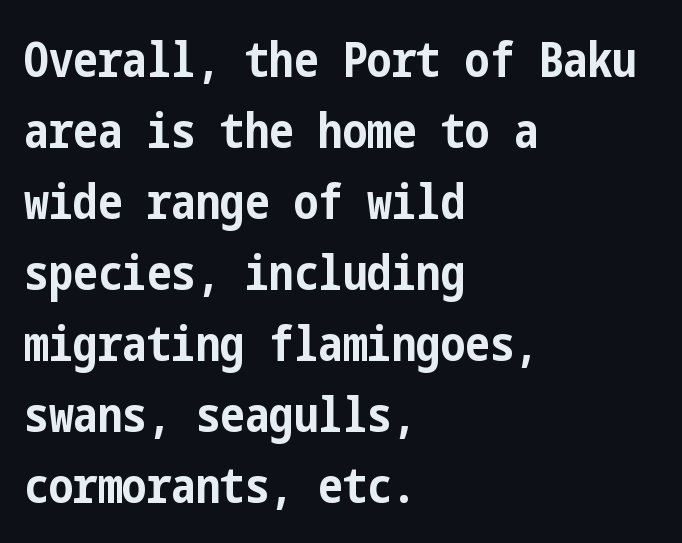
The image shows 49 px bold, condensed sans-serif type, upright; set left-aligned, normal line spacing (1.45x), normal letter spacing, not underlined; low stroke contrast and a medium x-height.
